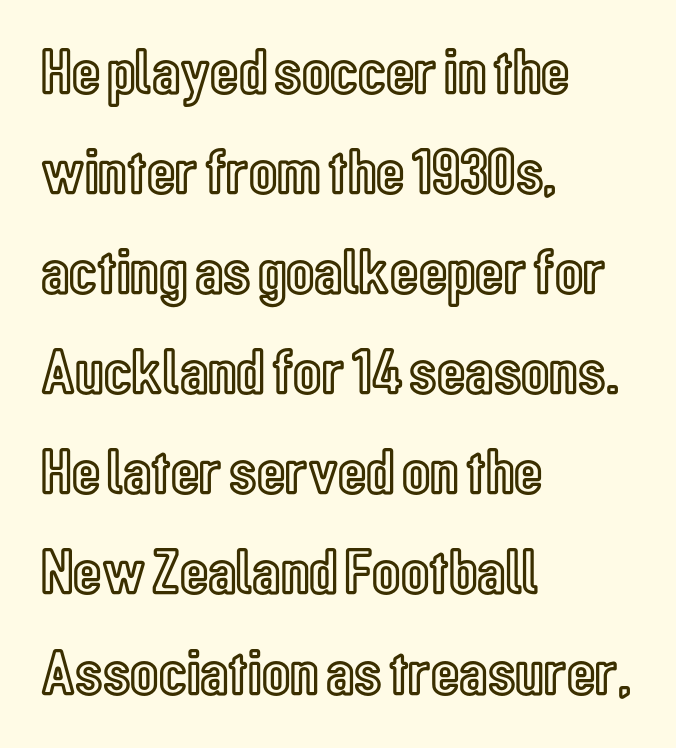
Q: Is the text italic (slanted)? A: No, it is upright.
Q: Is the text underlined? A: No.
Q: How is the paragraph aligned? A: Left-aligned.
Q: Is the spacing between letters normal or unusually wide? A: Normal.
Q: Is the spacing between lines tight, normal or loose? A: Normal.
Q: Width (condensed, normal, or wide)? A: Condensed.
Q: x-height? A: Medium.
Q: Monospaced? A: No.
